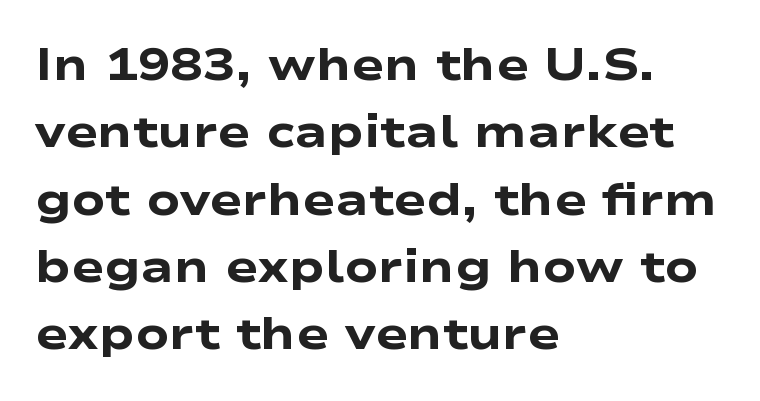
Q: Is the text bold? A: Yes.
Q: Is the typeface a serif or a sans-serif typeface? A: Sans-serif.
Q: Is the text underlined? A: No.
Q: How is the paragraph aligned? A: Left-aligned.
Q: Is the spacing between letters normal or unusually wide? A: Normal.
Q: Is the spacing between lines tight, normal or loose? A: Normal.
Q: Width (condensed, normal, or wide)? A: Wide.
Q: Stroke contrast? A: Low.
Q: x-height? A: Medium.
Q: Monospaced? A: No.
